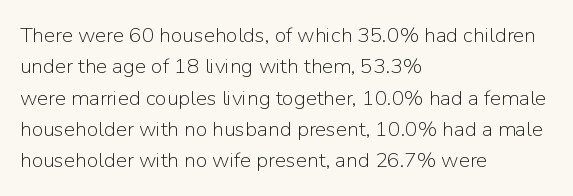
Ordinary non-slanted type is in use. Honestly, the row spacing looks completely unremarkable. These lines keep a tight, regular rhythm from letter to letter. These lines stack with their left ends in a neat column.
